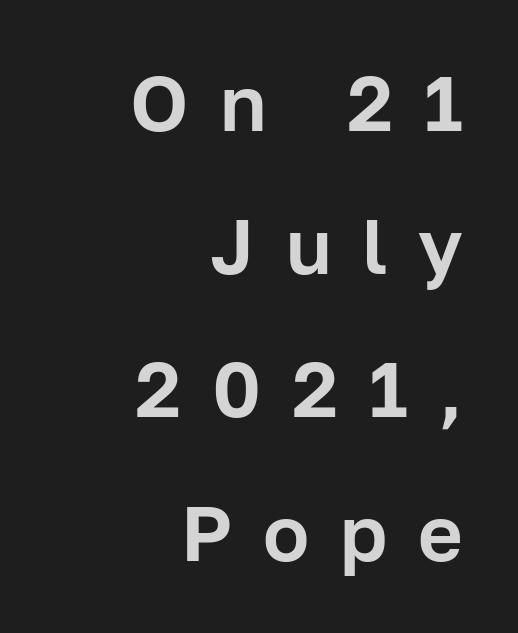
Note the varied advance widths — an 'i' is clearly narrower than an 'm'. Type without underlining. Spacing between characters has been opened up far beyond the box default. The type sits square on the baseline with zero lean.
